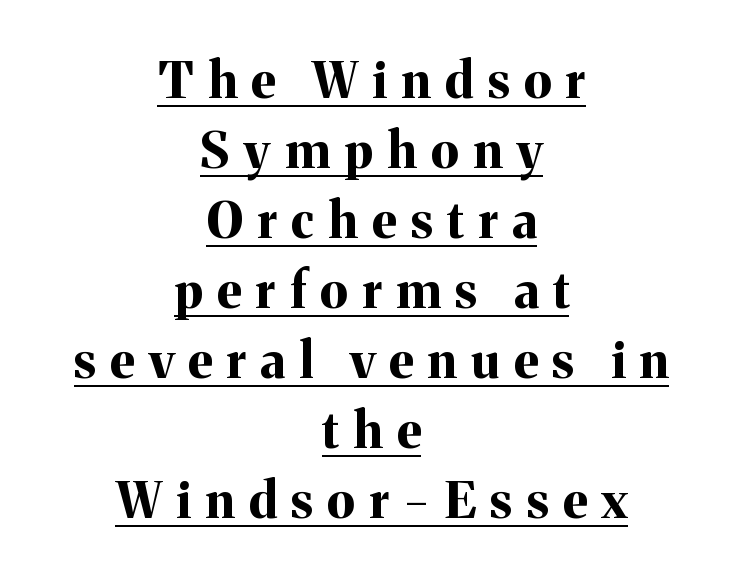
Q: Is the text bold? A: Yes.
Q: Is the text italic (slanted)? A: No, it is upright.
Q: Is the typeface a serif or a sans-serif typeface? A: Serif.
Q: Is the text underlined? A: Yes.
Q: How is the paragraph aligned? A: Centered.
Q: Is the spacing between letters normal or unusually wide? A: Unusually wide.
Q: Is the spacing between lines tight, normal or loose? A: Normal.
Q: Width (condensed, normal, or wide)? A: Normal.
Q: Stroke contrast? A: Medium.
Q: x-height? A: Medium.
Q: Monospaced? A: No.
